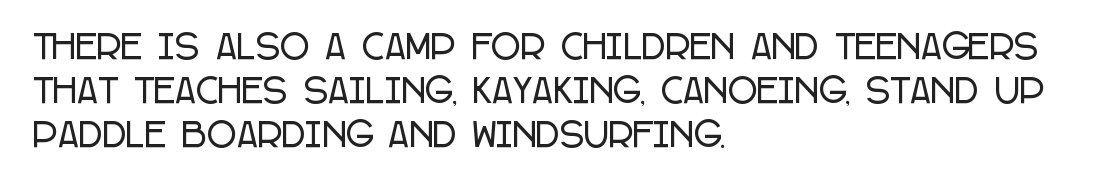
The line-height multiplier appears to be the usual default. Between one letter and the next there's only the usual sliver of space. Every character sits straight up, as roman type does. Check under the words: just untouched page.
